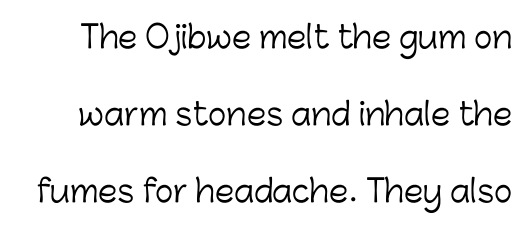
Does the type have serifs? No, each stem ends abruptly. Compared with typical paragraphs, the rows here are farther apart. These lines were composed using upright roman letters. The space beneath each line is pristine and unruled.
